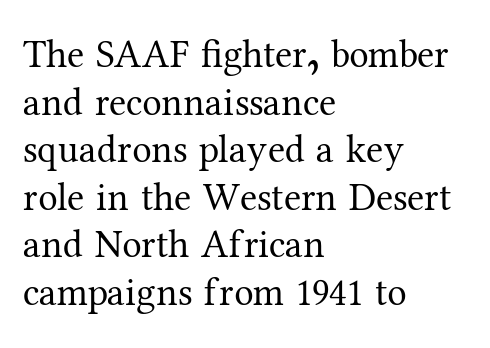
Q: Is the text bold? A: No.
Q: Is the text italic (slanted)? A: No, it is upright.
Q: Is the typeface a serif or a sans-serif typeface? A: Serif.
Q: Is the text underlined? A: No.
Q: How is the paragraph aligned? A: Left-aligned.
Q: Is the spacing between letters normal or unusually wide? A: Normal.
Q: Width (condensed, normal, or wide)? A: Normal.
Q: Stroke contrast? A: Medium.
Q: x-height? A: Medium.
Q: Monospaced? A: No.
